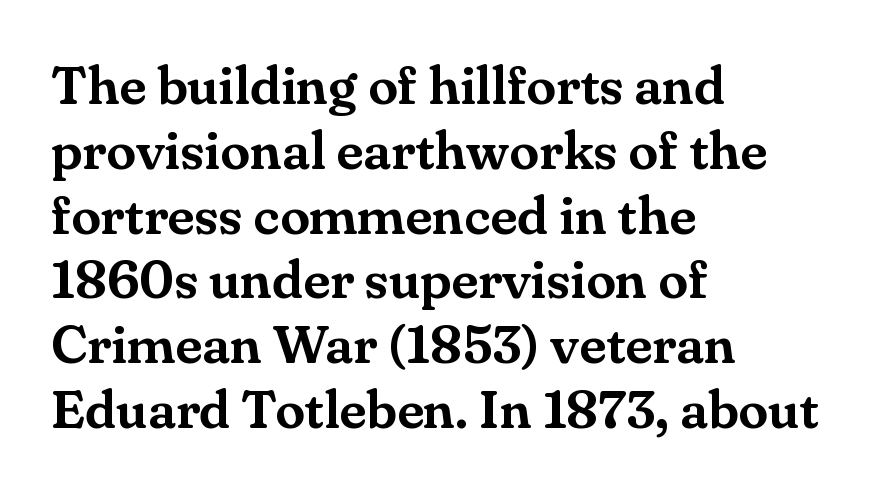
I'd call this a serif setting — the letters wear small feet. Unmarked baselines from the first word to the last. Note the varied advance widths — an 'i' is clearly narrower than an 'm'. These lines keep a tight, regular rhythm from letter to letter. Designer's note — italics off, roman on.
